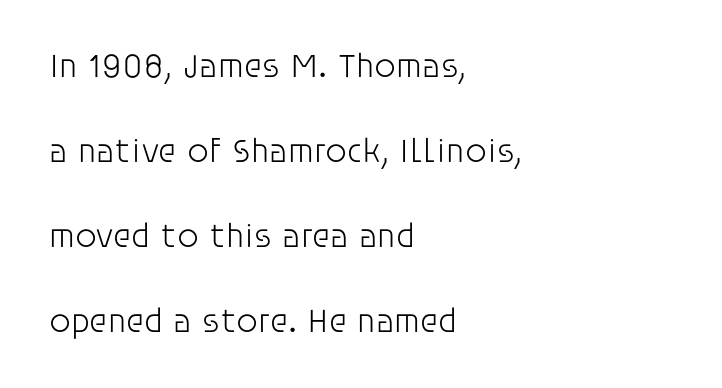
Q: Is the text bold? A: No.
Q: Is the text italic (slanted)? A: No, it is upright.
Q: Is the typeface a serif or a sans-serif typeface? A: Sans-serif.
Q: Is the text underlined? A: No.
Q: How is the paragraph aligned? A: Left-aligned.
Q: Is the spacing between letters normal or unusually wide? A: Normal.
Q: Is the spacing between lines tight, normal or loose? A: Loose.
Q: Width (condensed, normal, or wide)? A: Normal.
Q: Stroke contrast? A: Low.
Q: x-height? A: Large.
Q: Monospaced? A: No.
